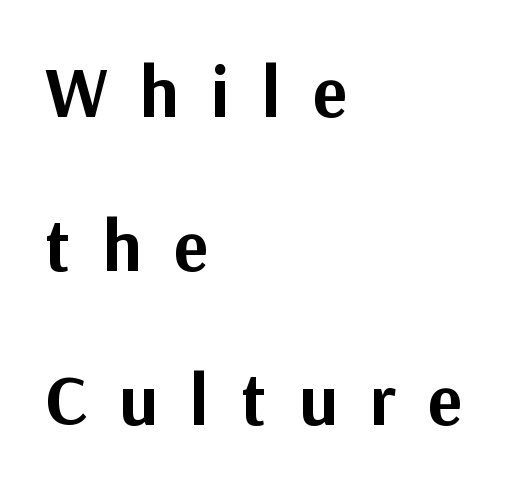
Q: Is the text bold? A: Yes.
Q: Is the text italic (slanted)? A: No, it is upright.
Q: Is the typeface a serif or a sans-serif typeface? A: Sans-serif.
Q: Is the text underlined? A: No.
Q: How is the paragraph aligned? A: Left-aligned.
Q: Is the spacing between letters normal or unusually wide? A: Unusually wide.
Q: Is the spacing between lines tight, normal or loose? A: Loose.
Q: Width (condensed, normal, or wide)? A: Normal.
Q: Stroke contrast? A: Medium.
Q: x-height? A: Medium.
Q: Monospaced? A: No.
